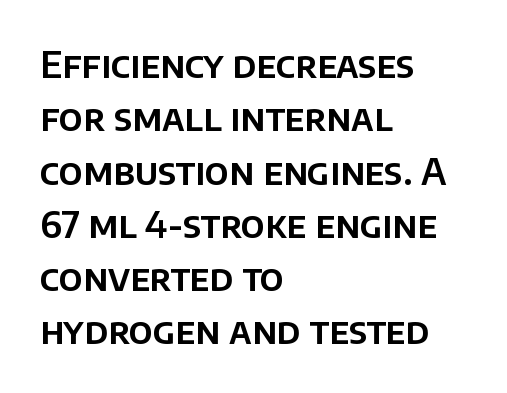
{"serif": "no", "italic": "no", "width": "normal", "stroke_contrast": "low", "x_height": "large", "monospaced": "no", "underline": "no", "align": "left", "line_spacing": "normal", "line_spacing_ratio": 1.48, "letter_spacing": "normal", "letter_spacing_em": 0.0, "glyph_px": 36}
